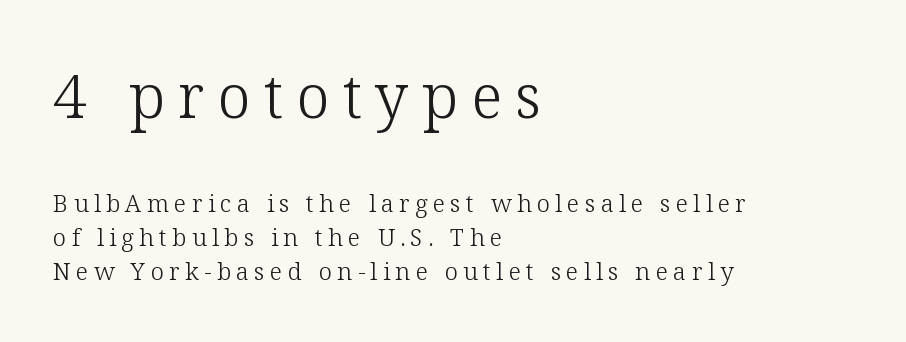
{"serif": "yes", "italic": "no", "bold": "no", "weight": "light", "width": "normal", "stroke_contrast": "low", "x_height": "medium", "monospaced": "no", "underline": "no", "align": "left", "line_spacing": "normal", "line_spacing_ratio": 1.42, "letter_spacing": "wide", "letter_spacing_em": 0.22, "larger_block": "first", "size_ratio": 2.5, "glyph_px": 60}
